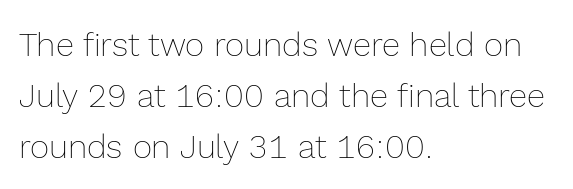
Looks like regular typesetting: each glyph gets only the width it needs. A normal amount of white space separates one row of letters from the next. The face used here is rendered with its standard letterfit. Vertical strokes here are truly vertical. The typeface has the unassuming heft of standard copy or less. Beneath every word, the page is bare.
